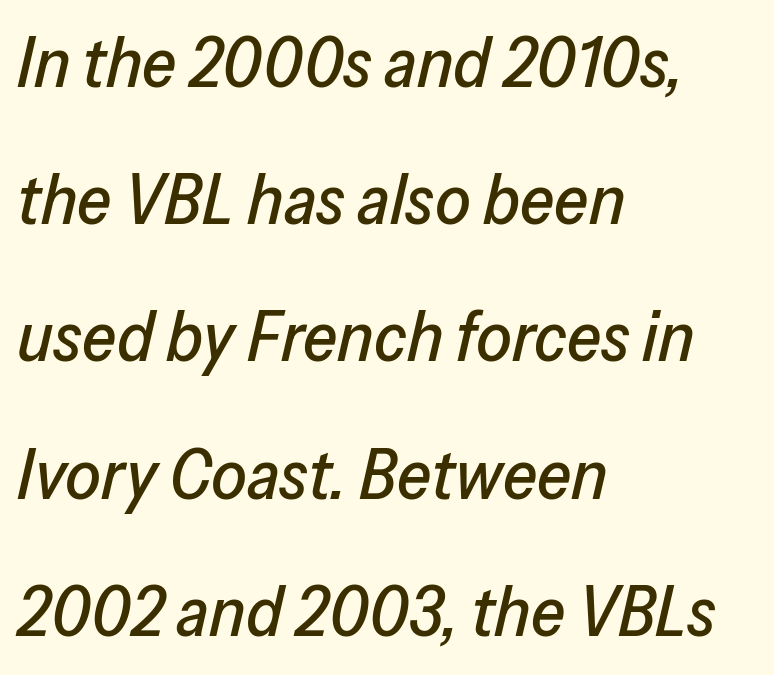
Q: Is the text italic (slanted)? A: Yes, it leans right by about 13 degrees.
Q: Is the text underlined? A: No.
Q: How is the paragraph aligned? A: Left-aligned.
Q: Is the spacing between letters normal or unusually wide? A: Normal.
Q: Is the spacing between lines tight, normal or loose? A: Loose.
Q: Width (condensed, normal, or wide)? A: Normal.
Q: Stroke contrast? A: Low.
Q: x-height? A: Medium.
Q: Monospaced? A: No.
